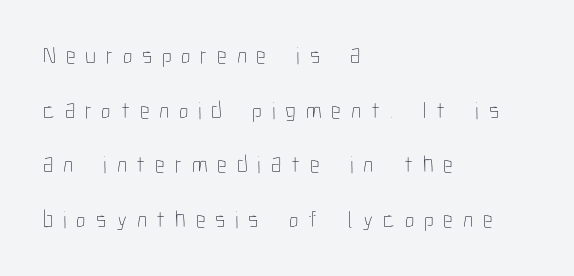
Heaviness? Minimal to ordinary, like unemphasized prose. If you drew a line through each stem, it would be perfectly vertical. Honestly, there is no underline to notice here at all. In terms of leading, this rendering errs on the spacious side. The line texture is sparse and dotted thanks to wide tracking. Leftover space on each line is placed entirely after the last word.
